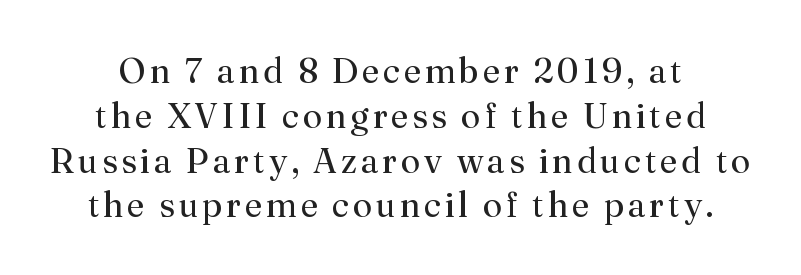
{"serif": "yes", "italic": "no", "bold": "no", "weight": "regular", "width": "normal", "stroke_contrast": "medium", "x_height": "small", "monospaced": "no", "underline": "no", "line_spacing": "normal", "line_spacing_ratio": 1.28, "glyph_px": 35}
